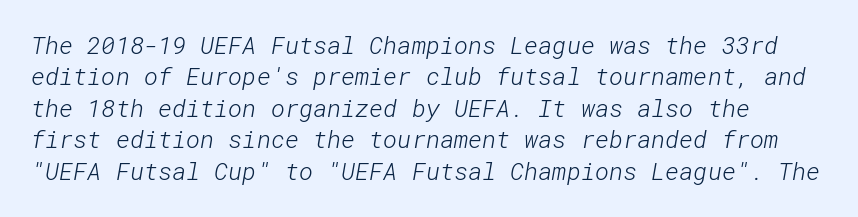
Q: Is the text bold? A: No.
Q: Is the text underlined? A: No.
Q: Is the spacing between letters normal or unusually wide? A: Normal.
Q: Is the spacing between lines tight, normal or loose? A: Normal.
